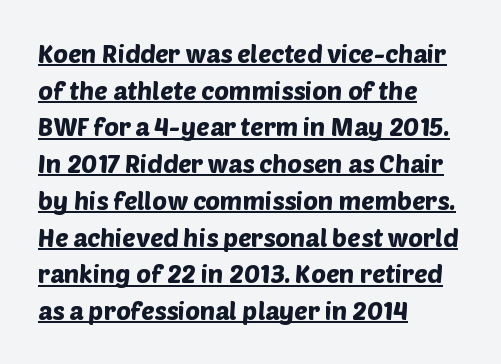
Each word holds together tightly as a unit, with standard inter-letter gaps. Summary of vertical rhythm: regular, with standard interline spacing. Honestly, the underline is the first thing you notice here. Short and long lines alike share a common starting point at left.
